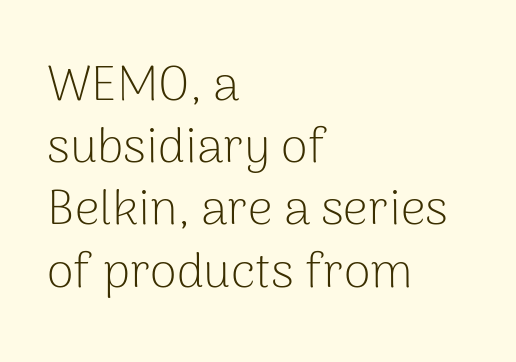
The image shows 49 px light sans-serif type, upright; set left-aligned, normal line spacing (1.27x), normal letter spacing, not underlined; low stroke contrast and a medium x-height.
